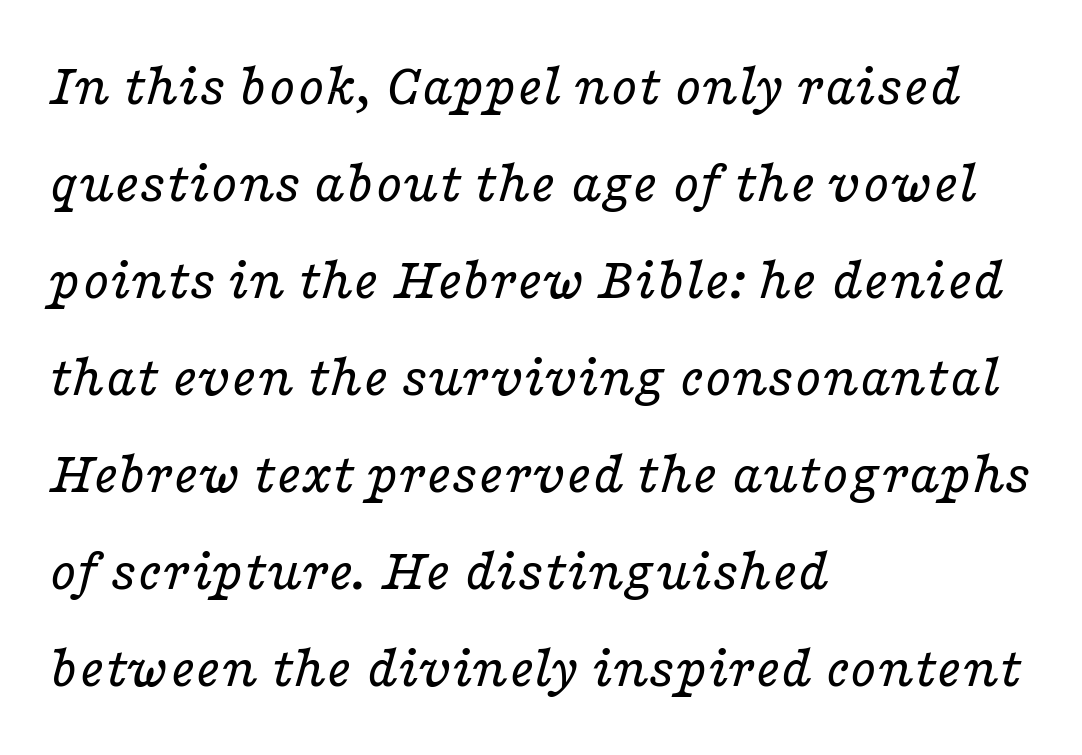
Words appear dense and cohesive because spacing is normal. The typesetter chose a ragged-right arrangement here. This is not heavy type; no bold has been used. Does the leading feel generous? No, just average. The passage shown is not underscored anywhere. Examine the stroke ends and you'll spot serifs.
